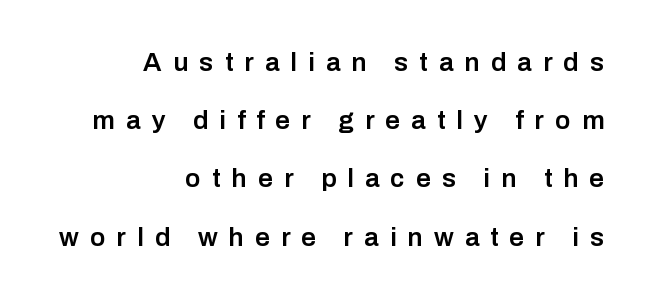
Q: Is the text bold? A: Semi-bold.
Q: Is the text italic (slanted)? A: No, it is upright.
Q: Is the text underlined? A: No.
Q: How is the paragraph aligned? A: Right-aligned.
Q: Is the spacing between letters normal or unusually wide? A: Unusually wide.
Q: Is the spacing between lines tight, normal or loose? A: Loose.
